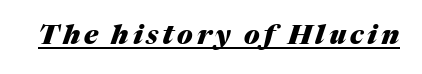
The image shows 27 px bold type, italic (leaning right); set underlined.
